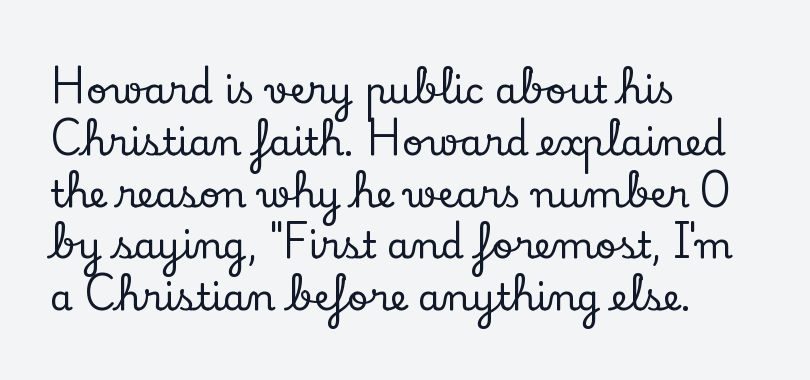
The image shows 37 px text type, upright; set left-aligned, normal line spacing (1.4x), normal letter spacing, not underlined; low stroke contrast and a small x-height.
